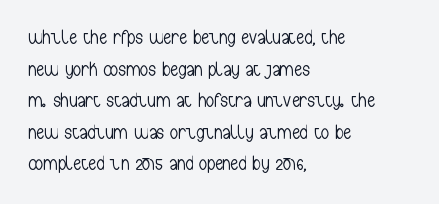
{"italic": "no", "bold": "no", "underline": "no", "align": "left", "line_spacing": "normal", "line_spacing_ratio": 1.58, "letter_spacing": "normal", "letter_spacing_em": 0.0, "glyph_px": 20}
